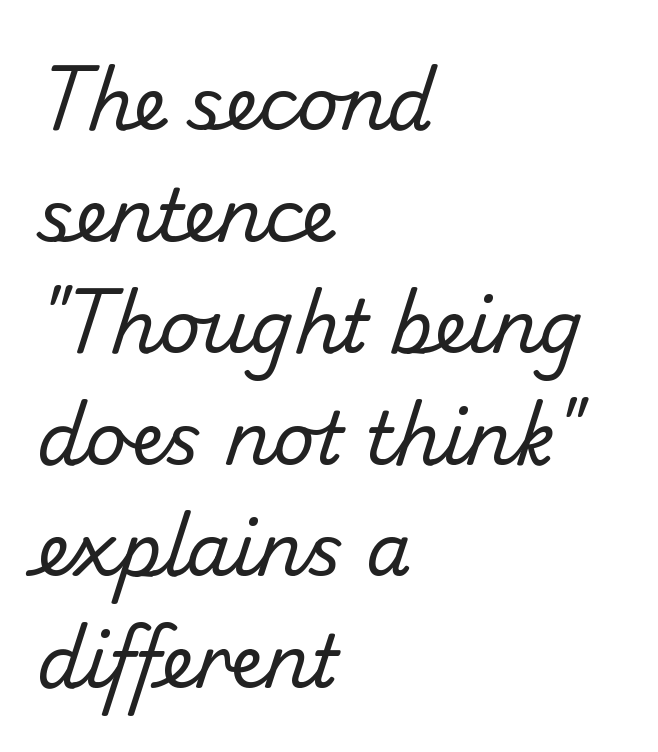
The image shows 72 px regular-weight sans-serif type; set left-aligned, normal line spacing (1.55x), normal letter spacing, not underlined; low stroke contrast and a small x-height.
